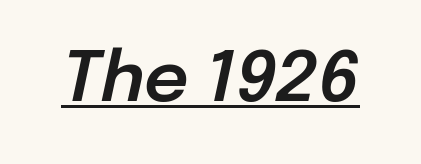
Q: Is the text italic (slanted)? A: Yes, it leans right by about 12 degrees.
Q: Is the text underlined? A: Yes.
Q: Is the spacing between letters normal or unusually wide? A: Normal.
Q: Width (condensed, normal, or wide)? A: Normal.
Q: Stroke contrast? A: Low.
Q: x-height? A: Medium.
Q: Monospaced? A: No.
